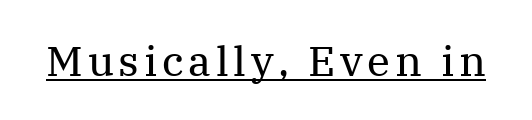
Quick note: not italic, upright. These characters rest on top of a visible drawn line. Do the characters align in a grid? No, the font is proportional. Look at the bottom of the vertical strokes: they flare into serifs here.
